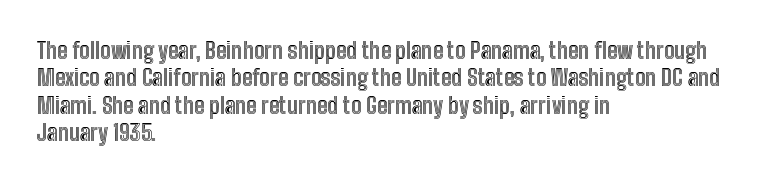
The lines are quadded left. Bare-footed words on every line. Notice how the stems are strictly vertical — no italics here. The gaps between neighbouring characters are ordinary and unremarkable.
